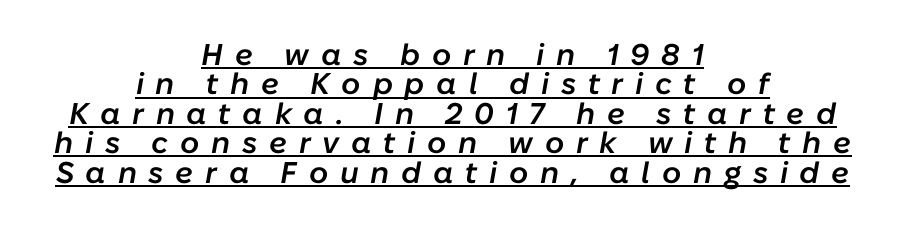
The characters look somewhat weighty, a semibold short of true bold. If you drew a line through each stem, it would be angled. Successive baselines arrive quickly, one right under another. This sample has the flowing, uneven cadence of proportional lettering.
